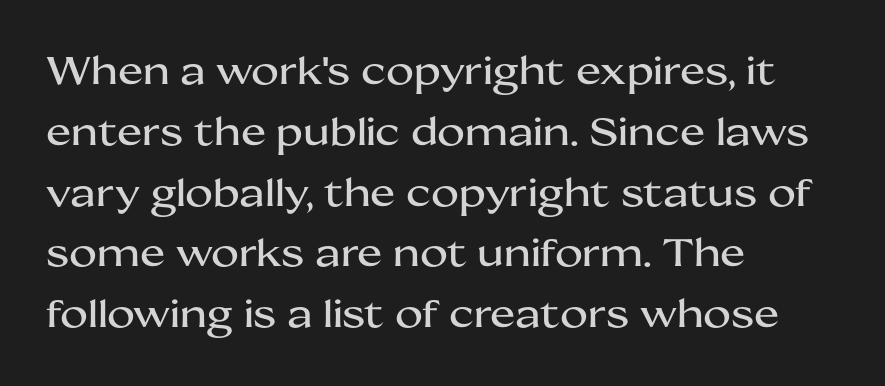
Q: Is the text italic (slanted)? A: No, it is upright.
Q: Is the text underlined? A: No.
Q: How is the paragraph aligned? A: Left-aligned.
Q: Is the spacing between letters normal or unusually wide? A: Normal.
Q: Is the spacing between lines tight, normal or loose? A: Normal.
Q: Width (condensed, normal, or wide)? A: Wide.
Q: Stroke contrast? A: Medium.
Q: x-height? A: Medium.
Q: Monospaced? A: No.
